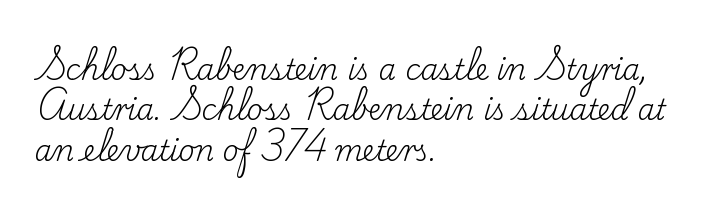
{"serif": "yes", "bold": "no", "weight": "regular", "width": "normal", "stroke_contrast": "low", "x_height": "small", "monospaced": "no", "underline": "no", "align": "left", "line_spacing": "normal", "line_spacing_ratio": 1.44, "letter_spacing": "normal", "letter_spacing_em": 0.0, "glyph_px": 28}
